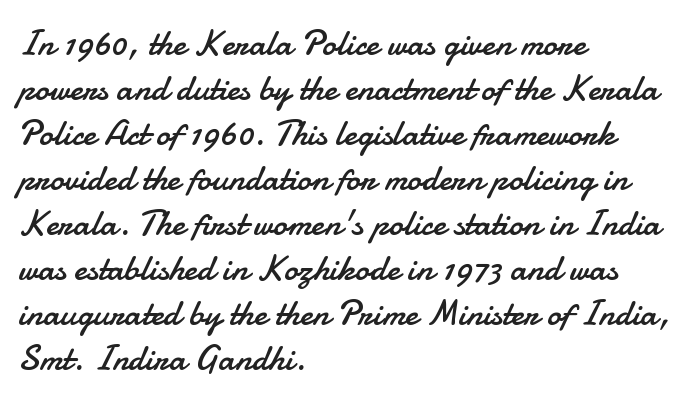
Think of a printed novel: that variable character pitch is what you see here. Examine the stroke ends and you'll find no serifs. Descenders are the only things crossing below the line. Here the glyphs are tracked normally, forming tight word shapes.
